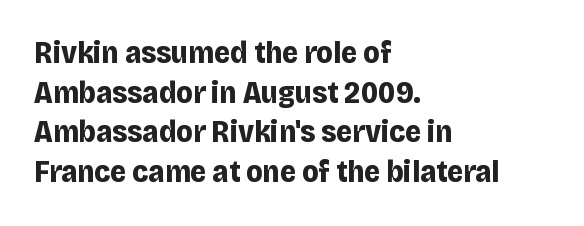
Q: Is the text bold? A: Yes.
Q: Is the text italic (slanted)? A: No, it is upright.
Q: Is the typeface a serif or a sans-serif typeface? A: Sans-serif.
Q: Is the text underlined? A: No.
Q: How is the paragraph aligned? A: Left-aligned.
Q: Is the spacing between letters normal or unusually wide? A: Normal.
Q: Is the spacing between lines tight, normal or loose? A: Normal.
Q: Width (condensed, normal, or wide)? A: Normal.
Q: Stroke contrast? A: Low.
Q: x-height? A: Large.
Q: Monospaced? A: No.
